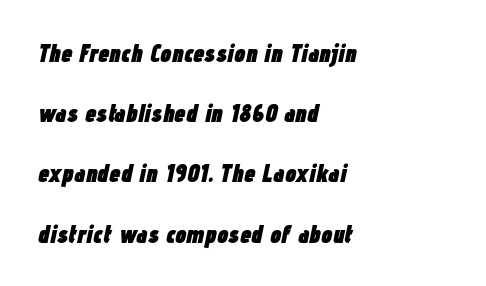
{"italic": "yes", "lean": "right", "slant_degrees": 12, "bold": "yes", "underline": "no", "align": "left", "line_spacing": "loose", "line_spacing_ratio": 2.41, "letter_spacing": "normal", "letter_spacing_em": 0.0, "glyph_px": 25}
